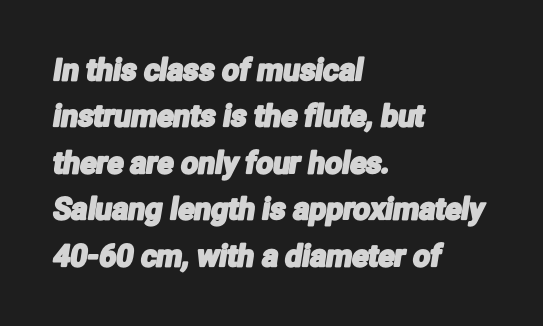
The image shows 30 px condensed sans-serif type; set left-aligned, normal line spacing (1.55x), normal letter spacing, not underlined; low stroke contrast and a medium x-height.
